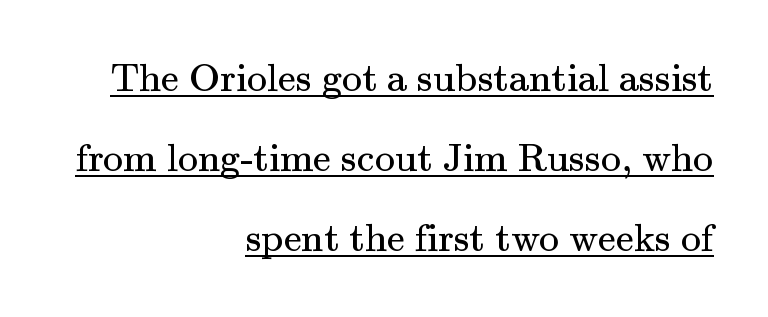
The image shows 40 px regular-weight serif type, upright; set right-aligned, loose line spacing (2.0x), normal letter spacing, underlined; medium stroke contrast and a small x-height.
